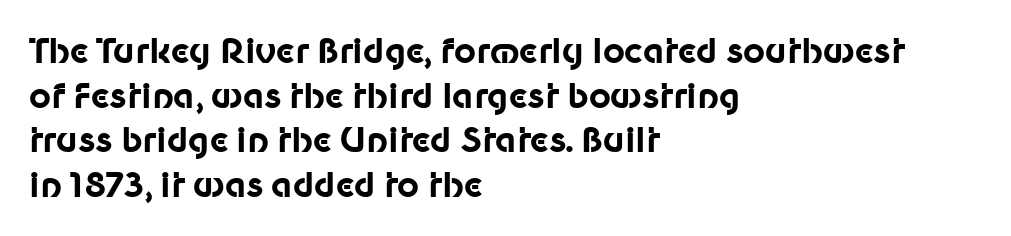
This rendering uses left alignment, leaving the right contour irregular. The line texture is even and compact thanks to regular tracking. You could not count columns in this text — the font is proportionally spaced. Caption: bold face, heavy strokes.
